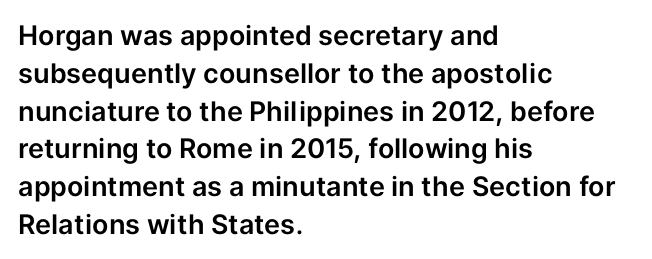
The ragged edge is on the right, which tells us the setting is flush left. Underline: absent. Does the leading feel generous? No, just average. The type is set solid horizontally, with unmodified tracking.
